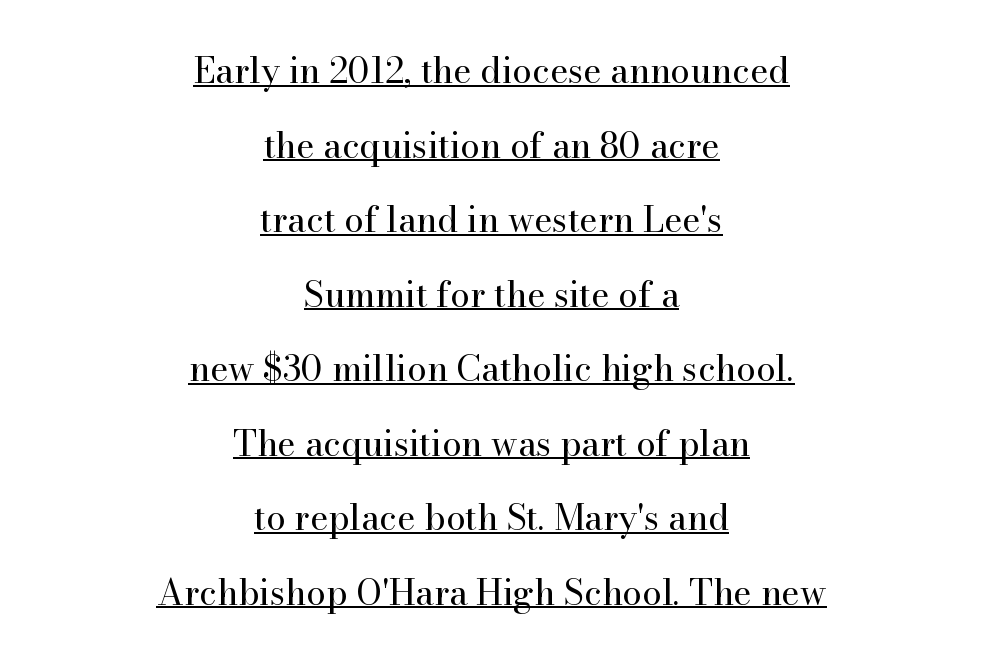
{"serif": "yes", "italic": "no", "bold": "no", "weight": "regular", "width": "normal", "stroke_contrast": "high", "x_height": "small", "monospaced": "no", "underline": "yes", "align": "center", "line_spacing": "loose", "line_spacing_ratio": 2.13, "letter_spacing": "normal", "letter_spacing_em": 0.0, "glyph_px": 35}
